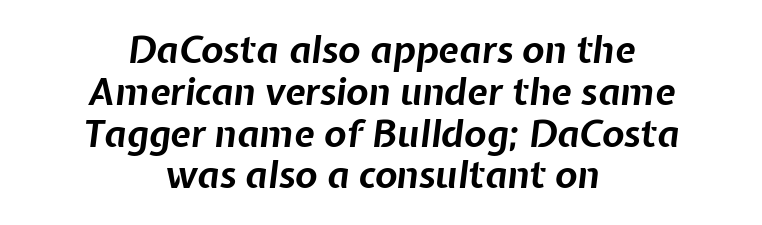
Q: Is the text bold? A: Yes.
Q: Is the text italic (slanted)? A: Yes, it leans right by about 7 degrees.
Q: Is the text underlined? A: No.
Q: How is the paragraph aligned? A: Centered.
Q: Is the spacing between letters normal or unusually wide? A: Normal.
Q: Is the spacing between lines tight, normal or loose? A: Tight.
Q: Width (condensed, normal, or wide)? A: Normal.
Q: Stroke contrast? A: Low.
Q: x-height? A: Medium.
Q: Monospaced? A: No.
